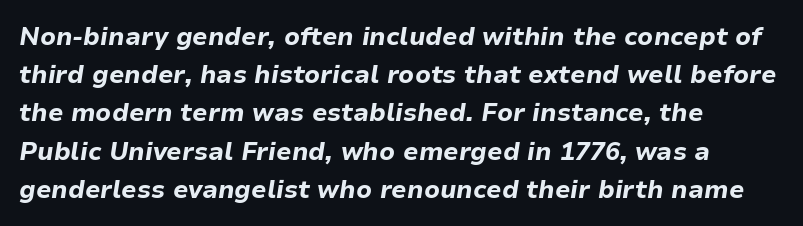
{"italic": "yes", "lean": "right", "slant_degrees": 9, "bold": "yes", "underline": "no", "align": "left", "line_spacing": "normal", "line_spacing_ratio": 1.53, "letter_spacing": "normal", "letter_spacing_em": 0.0, "glyph_px": 25}
